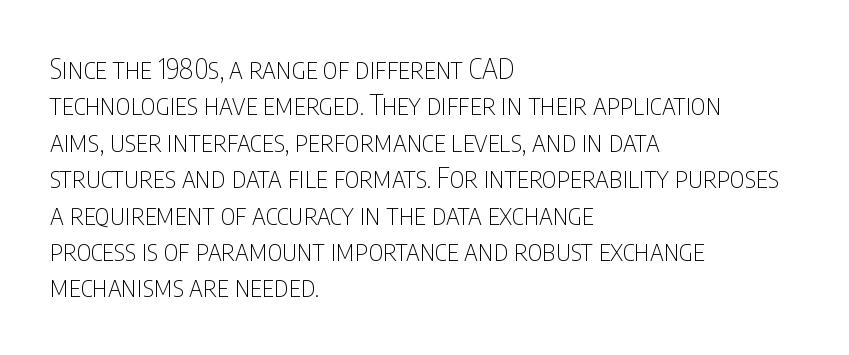
The image shows 28 px thin, condensed sans-serif type, upright; set left-aligned, normal line spacing (1.3x), normal letter spacing, not underlined; low stroke contrast and a large x-height.
